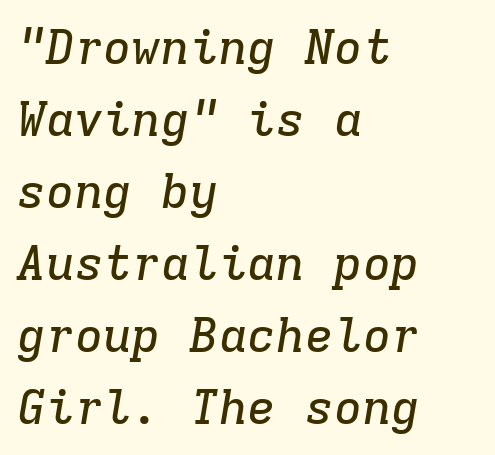
{"serif": "yes", "italic": "yes", "lean": "right", "slant_degrees": 9, "width": "normal", "stroke_contrast": "low", "x_height": "medium", "monospaced": "yes", "underline": "no", "align": "left", "line_spacing": "normal", "line_spacing_ratio": 1.5, "letter_spacing": "normal", "letter_spacing_em": 0.0, "glyph_px": 48}
